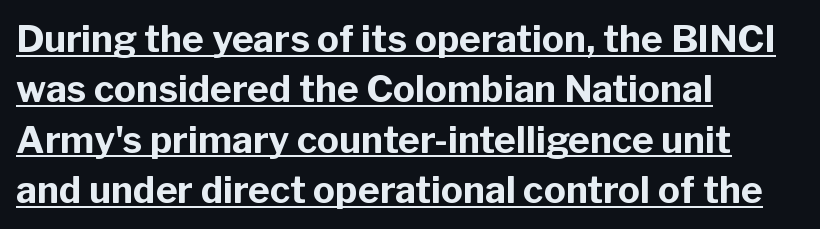
Each glyph is drawn with heavy, bold strokes. Typeset ragged right — the left edge is the straight one. Looks like regular typesetting: each glyph gets only the width it needs. Notice how the stems are strictly vertical — no italics here. The rendering keeps characters at their native spacing. The passage shown stacks its lines at a standard gap.
